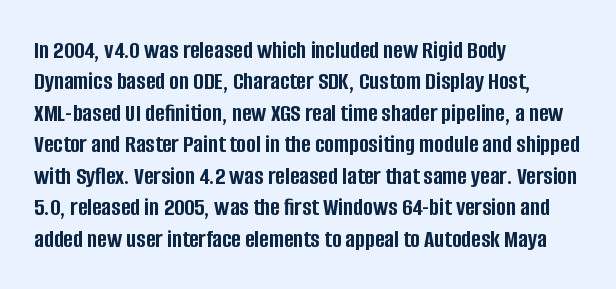
{"italic": "no", "bold": "yes", "underline": "no", "align": "left", "line_spacing_ratio": 1.21, "letter_spacing": "normal", "letter_spacing_em": 0.0, "glyph_px": 26}
